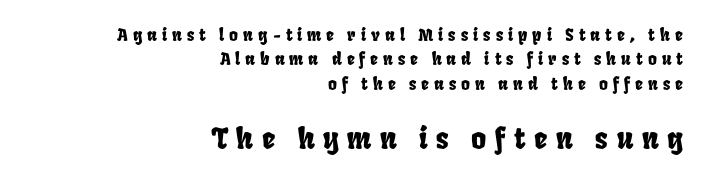
{"width": "condensed", "stroke_contrast": "low", "x_height": "large", "monospaced": "no", "underline": "no", "align": "right", "line_spacing": "normal", "line_spacing_ratio": 1.43, "letter_spacing": "wide", "letter_spacing_em": 0.29, "larger_block": "second", "size_ratio": 1.71, "glyph_px": 29}
